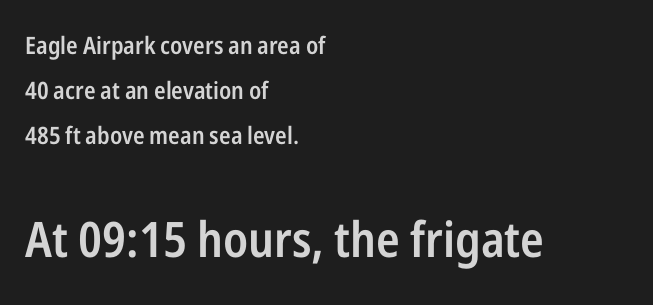
I'd call this a sans setting — the letters go barefoot. Of the two passages, the one underneath uses the larger point size. The font is running at a semibold setting, under full bold. Each letter keeps its own natural width here, so spacing adapts to shape. The setting favours the left margin, as ordinary paragraphs usually do. The rendering keeps characters at their native spacing.
